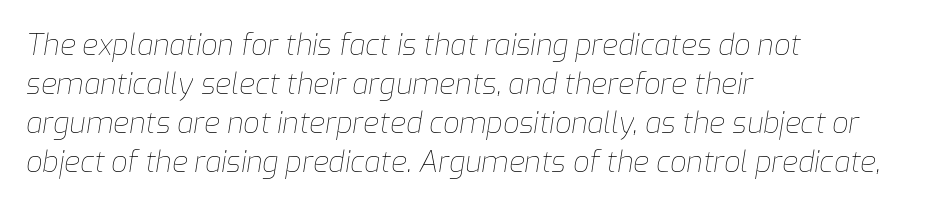
The image shows 29 px thin type, italic (leaning right); set left-aligned, normal line spacing (1.35x), normal letter spacing, not underlined; low stroke contrast and a medium x-height.
